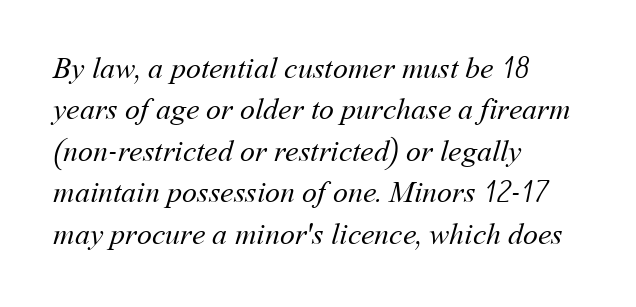
The image shows 30 px regular-weight type; set left-aligned, normal line spacing (1.38x), normal letter spacing, not underlined; medium stroke contrast and a medium x-height.
